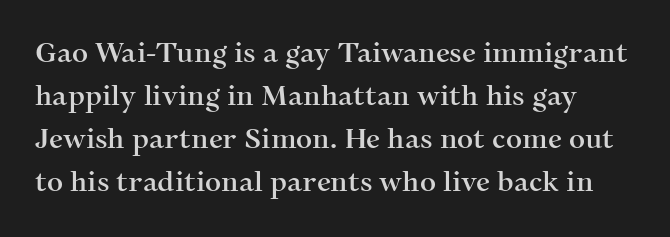
{"serif": "yes", "italic": "no", "width": "normal", "stroke_contrast": "medium", "x_height": "medium", "monospaced": "no", "underline": "no", "line_spacing": "normal", "line_spacing_ratio": 1.54, "letter_spacing": "normal", "letter_spacing_em": 0.0, "glyph_px": 28}
